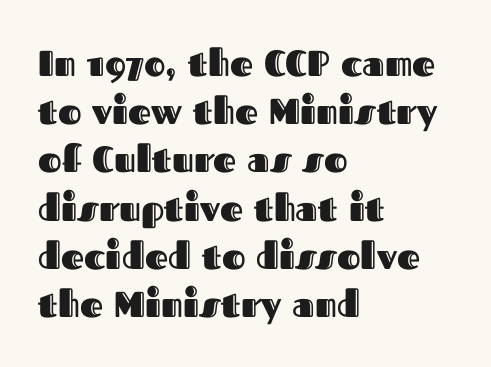
The image shows 36 px text type, upright; set left-aligned, normal line spacing (1.34x), normal letter spacing, not underlined; a medium x-height.
